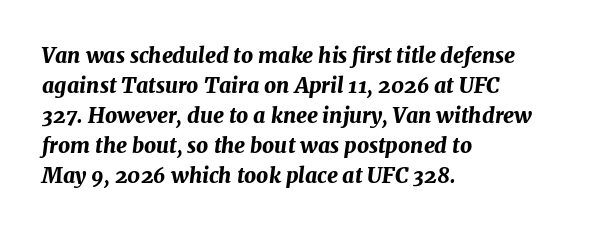
{"italic": "yes", "lean": "right", "slant_degrees": 7, "bold": "yes", "underline": "no", "align": "left", "line_spacing": "normal", "line_spacing_ratio": 1.43, "letter_spacing": "normal", "letter_spacing_em": 0.0, "glyph_px": 21}
